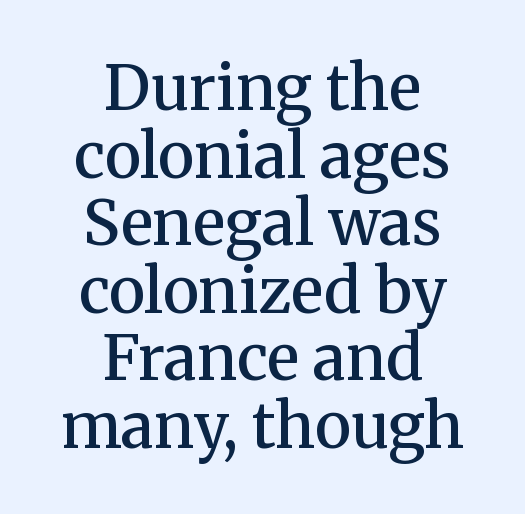
Q: Is the text bold? A: Semi-bold.
Q: Is the text italic (slanted)? A: No, it is upright.
Q: Is the typeface a serif or a sans-serif typeface? A: Serif.
Q: Is the text underlined? A: No.
Q: How is the paragraph aligned? A: Centered.
Q: Is the spacing between letters normal or unusually wide? A: Normal.
Q: Is the spacing between lines tight, normal or loose? A: Tight.
Q: Width (condensed, normal, or wide)? A: Normal.
Q: Stroke contrast? A: Medium.
Q: x-height? A: Medium.
Q: Monospaced? A: No.
